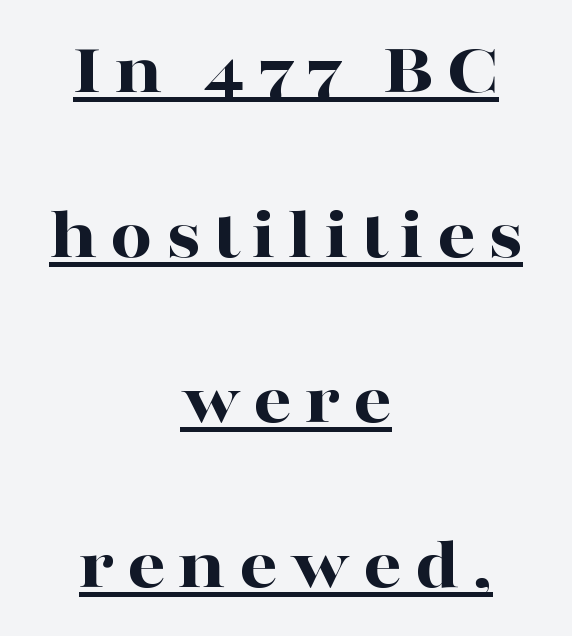
This sample carries an underscore along the baseline area. Here the designer chose a conventional face with non-uniform glyph widths. Style check: upright. As a designer I'd log this as weight 700, bold. The designer dialed line spacing up above the default.
